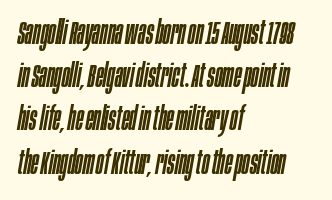
A typesetter would mark this as italic. A typesetter would call this zero additional tracking. Honestly, there is no underline to notice here at all. Leading matches the norm, producing a regular column.
